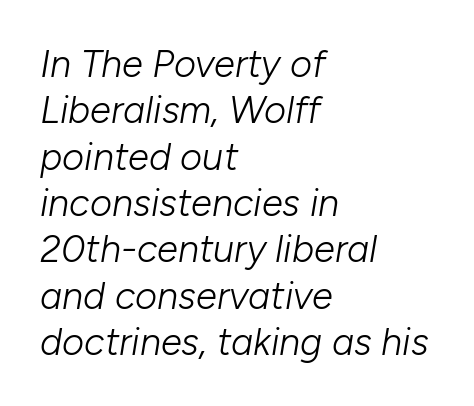
Q: Is the text bold? A: No.
Q: Is the text italic (slanted)? A: Yes, it leans right by about 10 degrees.
Q: Is the text underlined? A: No.
Q: How is the paragraph aligned? A: Left-aligned.
Q: Is the spacing between letters normal or unusually wide? A: Normal.
Q: Width (condensed, normal, or wide)? A: Normal.
Q: Stroke contrast? A: Low.
Q: x-height? A: Medium.
Q: Monospaced? A: No.
